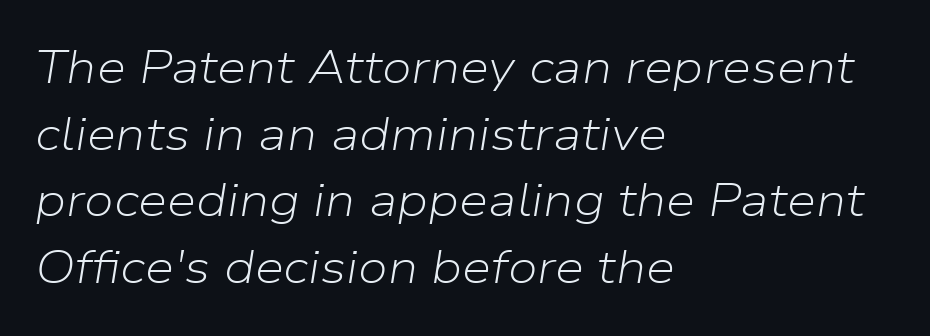
{"italic": "yes", "lean": "right", "slant_degrees": 9, "bold": "no", "weight": "light", "width": "normal", "stroke_contrast": "low", "x_height": "medium", "monospaced": "no", "underline": "no", "align": "left", "line_spacing": "normal", "line_spacing_ratio": 1.42, "letter_spacing": "normal", "letter_spacing_em": 0.0, "glyph_px": 47}
